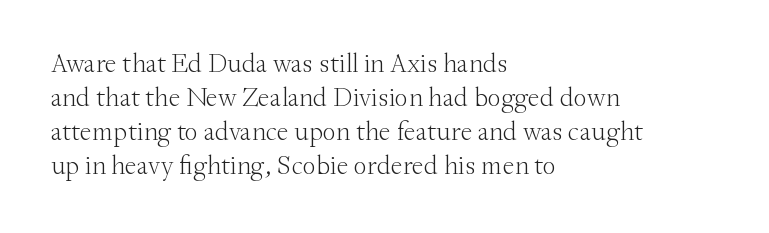
Vertically, the passage feels balanced, rows spaced as you'd expect. The strip under each line holds only bare page. Weight: in the light-to-regular range. Glyph-to-glyph distance matches everyday printed text.
